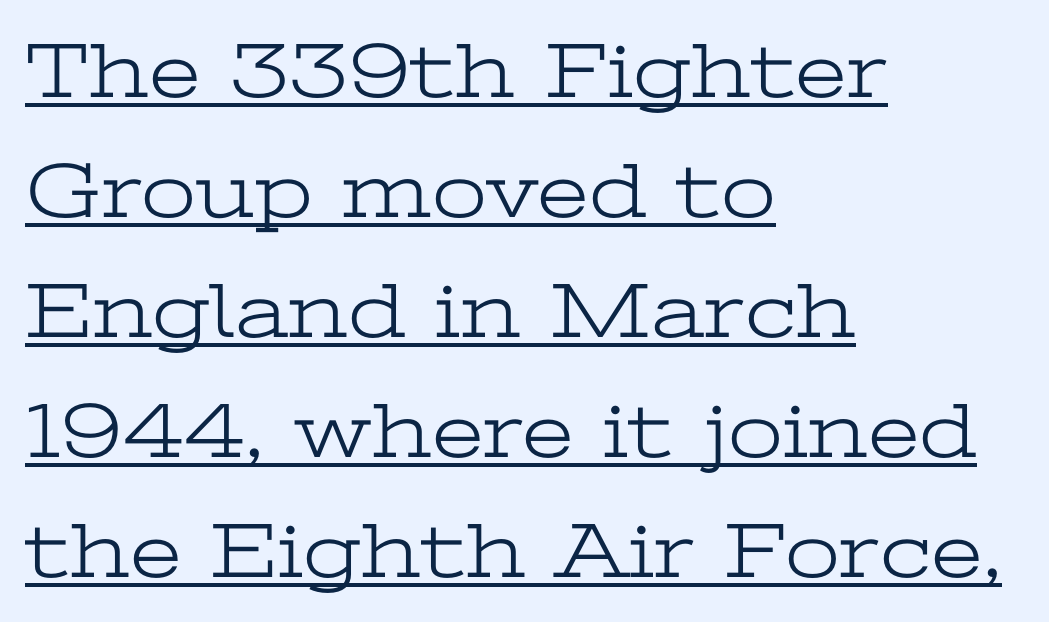
Q: Is the text bold? A: No.
Q: Is the text italic (slanted)? A: No, it is upright.
Q: Is the typeface a serif or a sans-serif typeface? A: Serif.
Q: Is the text underlined? A: Yes.
Q: How is the paragraph aligned? A: Left-aligned.
Q: Is the spacing between letters normal or unusually wide? A: Normal.
Q: Is the spacing between lines tight, normal or loose? A: Normal.
Q: Width (condensed, normal, or wide)? A: Wide.
Q: Stroke contrast? A: Low.
Q: x-height? A: Medium.
Q: Monospaced? A: No.
